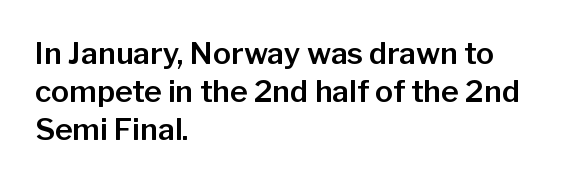
This sample has the flowing, uneven cadence of proportional lettering. Is there much room between lines? A standard amount, neither cramped nor airy. Nope, not italic — everything's standing straight. Type without underlining. Does the type have serifs? No, each stem ends abruptly.
